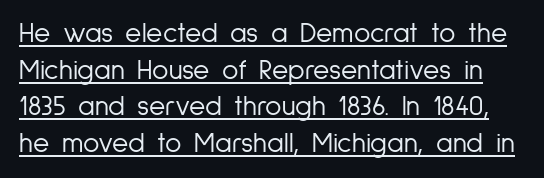
Characters follow at the spacing the type designer built in. Serif or sans? Sans — the stroke terminals are bare. Here the designer chose a conventional face with non-uniform glyph widths. What decoration does the sample have? An underline. The letterforms sit at book weight or below.
